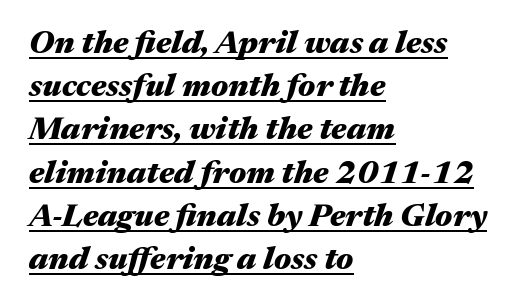
Does the lettering tilt? It does — this is italic. Tracking here is standard; glyphs follow each other at the usual distance. The vertical gap from one line to the next is medium. Spacing verdict: proportional, widths tailored to each character. A full-strength bold gives these letters their thick strokes.
